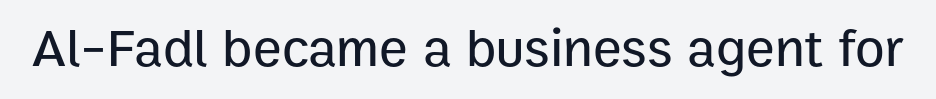
Check under the words: just untouched page. Observe the ordinary spacing: letters are neighbours, not strangers. The type family on display is of the sans-serif kind. Here the designer chose a conventional face with non-uniform glyph widths. The typography opts for an upright posture over an oblique one.
